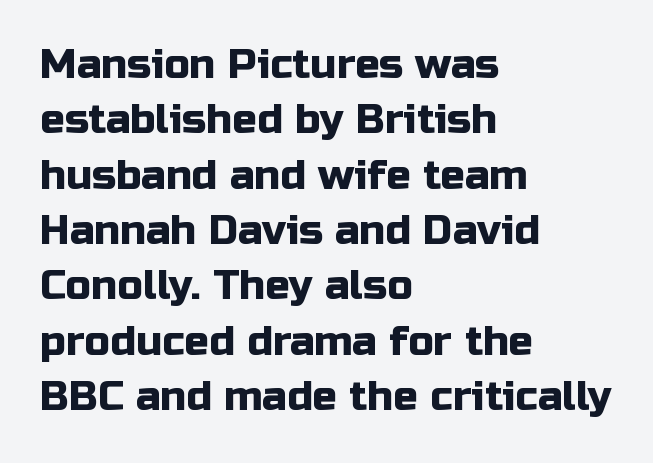
The image shows 41 px sans-serif type, upright; set left-aligned, normal line spacing (1.35x), normal letter spacing, not underlined; low stroke contrast and a medium x-height.
